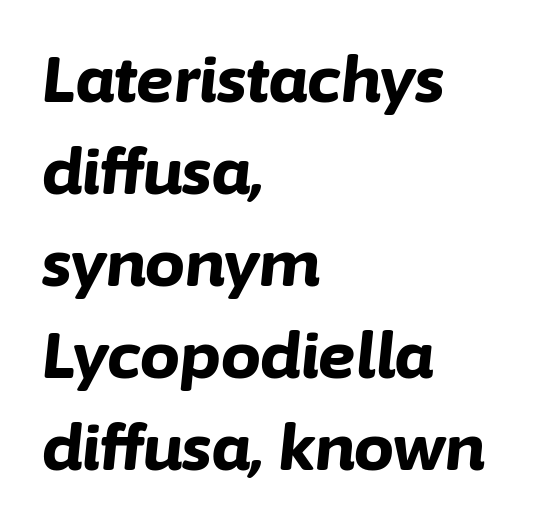
The image shows 63 px bold type, italic (leaning right); set left-aligned, normal line spacing (1.46x), normal letter spacing, not underlined; low stroke contrast and a medium x-height.
